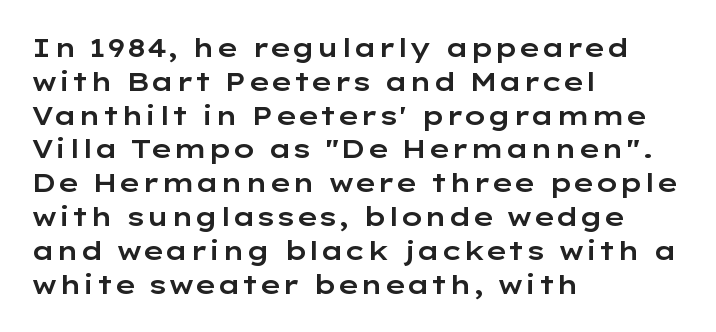
The ragged edge is on the right, which tells us the setting is flush left. How would I describe the line gaps? Plain and ordinary. This is the regular roman posture of the typeface. Only glyphs here, with clear space below each row.
